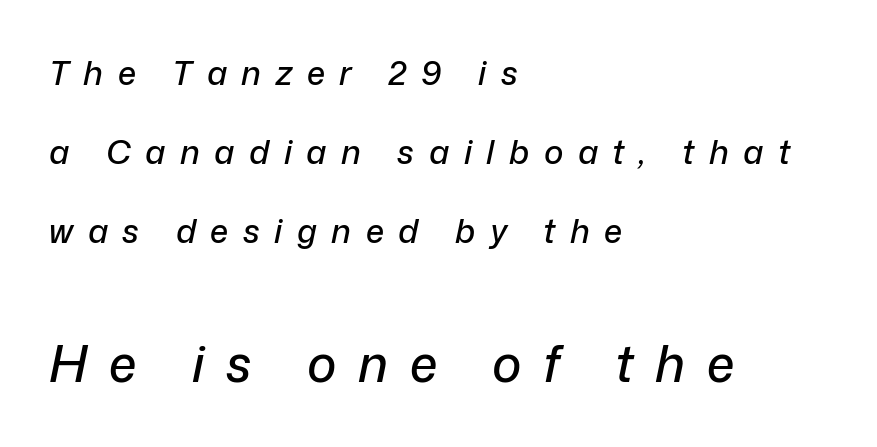
Q: Is the text italic (slanted)? A: Yes, it leans right by about 12 degrees.
Q: Is the text underlined? A: No.
Q: How is the paragraph aligned? A: Left-aligned.
Q: Is the spacing between letters normal or unusually wide? A: Unusually wide.
Q: Is the spacing between lines tight, normal or loose? A: Loose.
Q: Which block of text is set in a larger size, the first (top) or the second (bottom)? A: The second (bottom) one.
Q: Width (condensed, normal, or wide)? A: Normal.
Q: Stroke contrast? A: Low.
Q: x-height? A: Medium.
Q: Monospaced? A: No.
